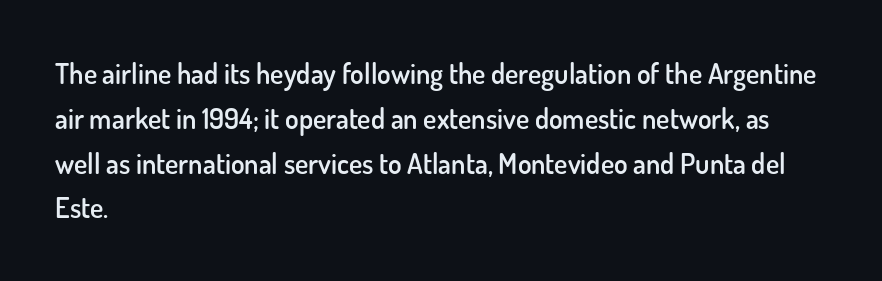
Rule under the text: the space is simply empty. Font category for this specimen: sans-serif. The line texture is even and compact thanks to regular tracking. It's the straight-up-and-down kind of type. The typesetter chose a ragged-right arrangement here.
